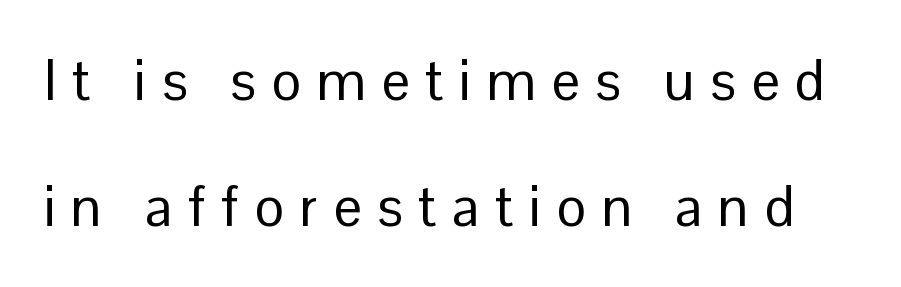
The image shows 56 px regular-weight sans-serif type, upright; set loose line spacing (2.25x), unusually wide letter spacing (+0.28 em), not underlined; low stroke contrast and a medium x-height.
